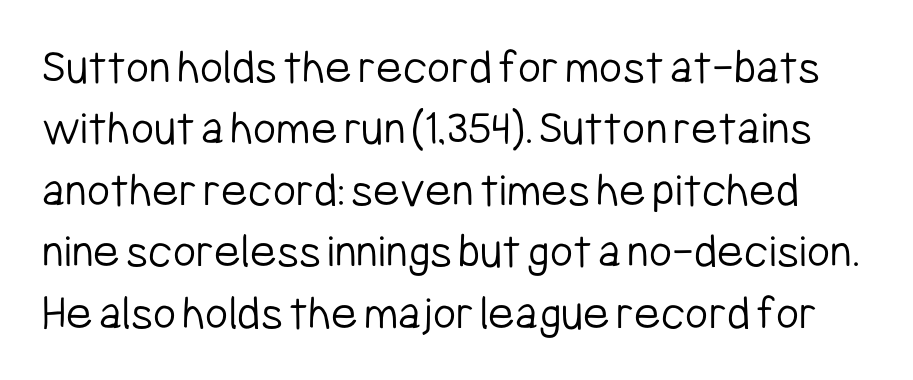
Think of a printed novel: that variable character pitch is what you see here. The letters look calm and open, with moderate or lighter stems. Clear beneath every line of the passage. If you drew a line through each stem, it would be perfectly vertical. The type family on display is of the sans-serif kind. Spacing between characters is what you'd get straight out of the box.
